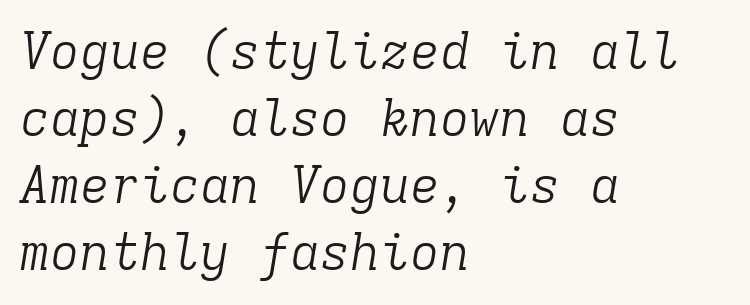
Q: Is the text bold? A: No.
Q: Is the text italic (slanted)? A: Yes, it leans right by about 9 degrees.
Q: Is the typeface a serif or a sans-serif typeface? A: Serif.
Q: Is the text underlined? A: No.
Q: How is the paragraph aligned? A: Left-aligned.
Q: Is the spacing between letters normal or unusually wide? A: Normal.
Q: Is the spacing between lines tight, normal or loose? A: Normal.
Q: Width (condensed, normal, or wide)? A: Normal.
Q: Stroke contrast? A: Low.
Q: x-height? A: Medium.
Q: Monospaced? A: Yes.
